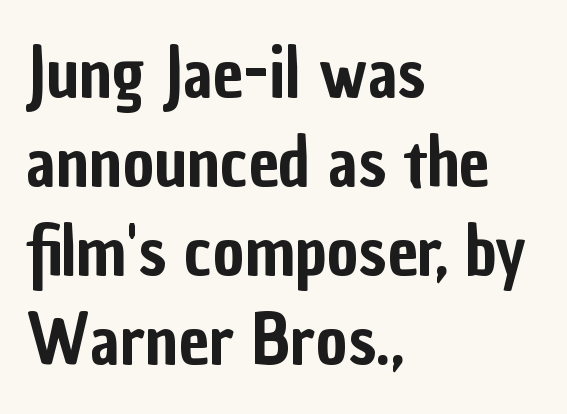
In terms of letterform style, serifs are entirely absent. The zone under the glyphs is completely vacant. Visually the block forms a straight wall on the left and a jagged coastline on the right. No extra tracking has been applied to these lines. Regarding leading, the lines here are spaced in the standard way.
